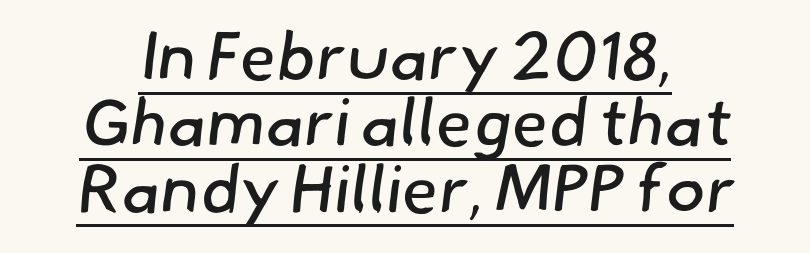
{"serif": "no", "bold": "no", "weight": "regular", "width": "normal", "stroke_contrast": "low", "x_height": "small", "monospaced": "no", "underline": "yes", "line_spacing": "tight", "line_spacing_ratio": 0.99, "letter_spacing": "normal", "letter_spacing_em": 0.0, "glyph_px": 67}
